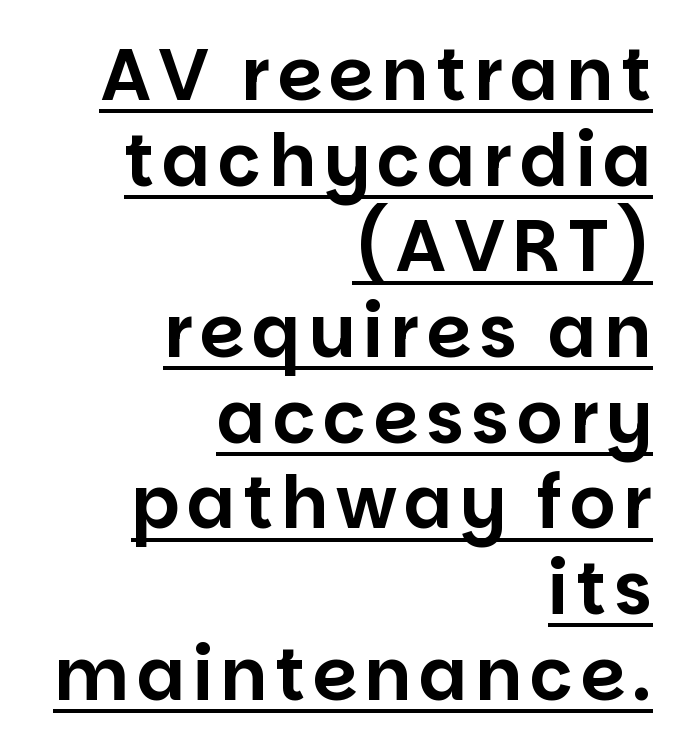
The image shows 72 px sans-serif type, upright; set right-aligned, line spacing 1.19x, underlined; low stroke contrast and a large x-height.
